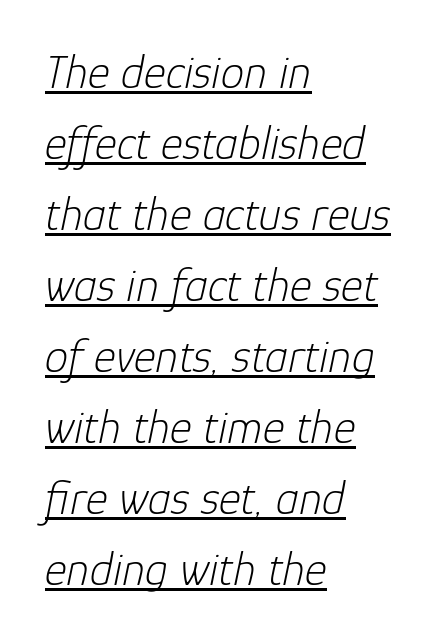
The image shows 47 px light type, italic (leaning right); set left-aligned, normal line spacing (1.51x), normal letter spacing, underlined; low stroke contrast and a medium x-height.
